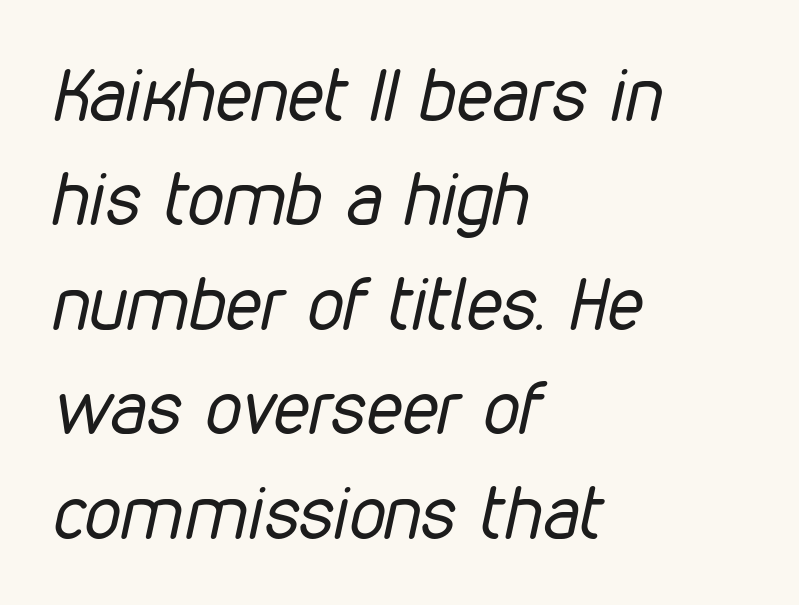
The image shows 73 px regular-weight, condensed type, italic (leaning right); set left-aligned, normal line spacing (1.43x), normal letter spacing, not underlined; low stroke contrast and a medium x-height.
